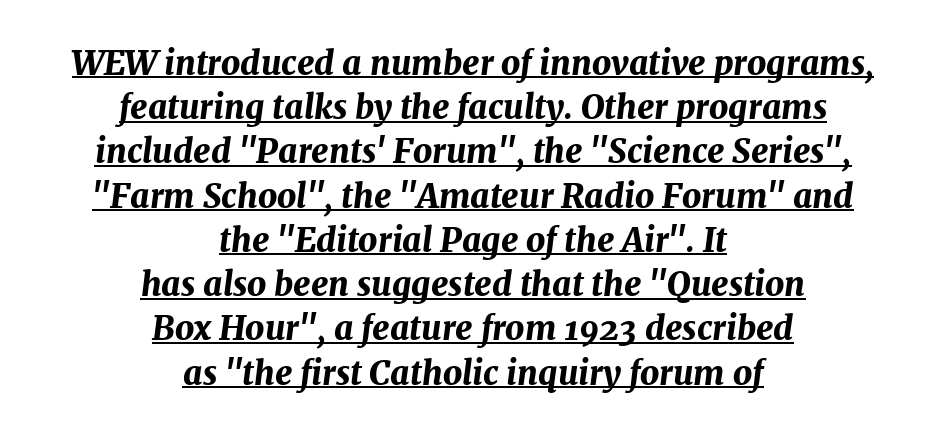
The image shows 33 px bold type, italic (leaning right); set centered, normal line spacing (1.34x), normal letter spacing, underlined; medium stroke contrast and a medium x-height.
